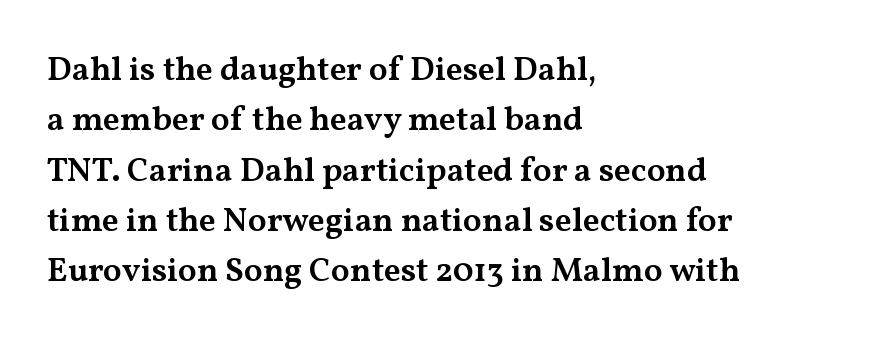
The image shows 34 px semibold, wide serif type, upright; set left-aligned, normal line spacing (1.48x), normal letter spacing, not underlined; medium stroke contrast and a medium x-height.
